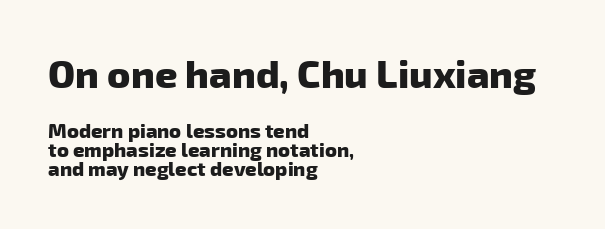
The letters advance in unequal steps, a hallmark of proportional type. Letters rest on an invisible, unmarked baseline. Top chunk: large. Bottom chunk: small. The typeface chosen for these lines omits serifs.
